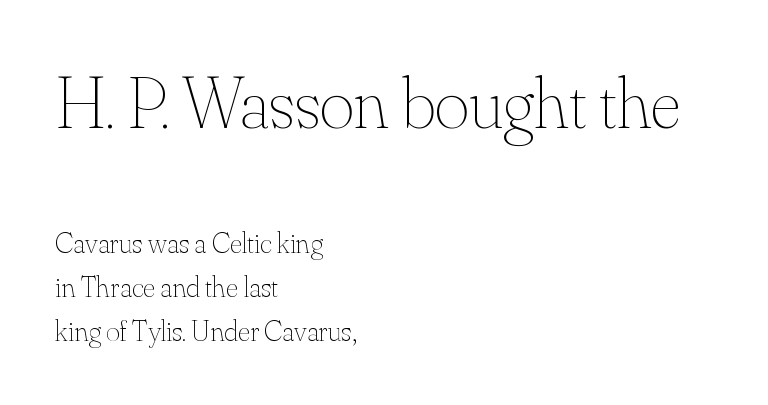
These two chunks differ in scale, with the top chunk taking the larger measure. The horizontal fit of the characters is conventional and even. Is this a heavy cut? Hardly; it is regular or lighter. Character widths vary here, with narrow letters taking less room than wide ones. No italicization has been applied; the sample stays upright.
